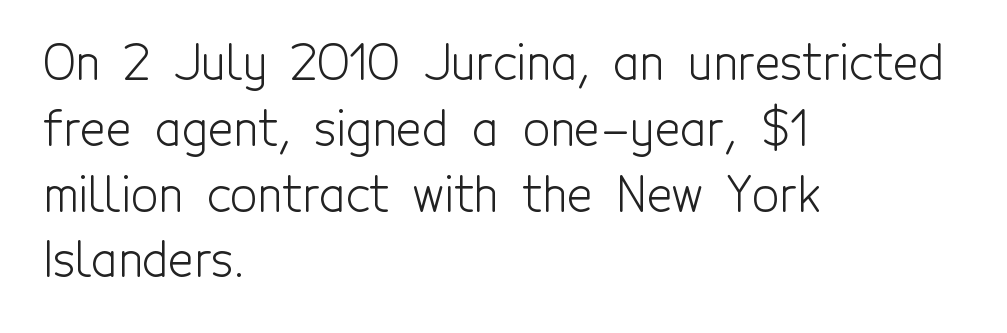
Q: Is the text bold? A: No.
Q: Is the text italic (slanted)? A: No, it is upright.
Q: Is the typeface a serif or a sans-serif typeface? A: Sans-serif.
Q: Is the text underlined? A: No.
Q: How is the paragraph aligned? A: Left-aligned.
Q: Is the spacing between letters normal or unusually wide? A: Normal.
Q: Is the spacing between lines tight, normal or loose? A: Normal.
Q: Width (condensed, normal, or wide)? A: Condensed.
Q: x-height? A: Medium.
Q: Monospaced? A: No.
